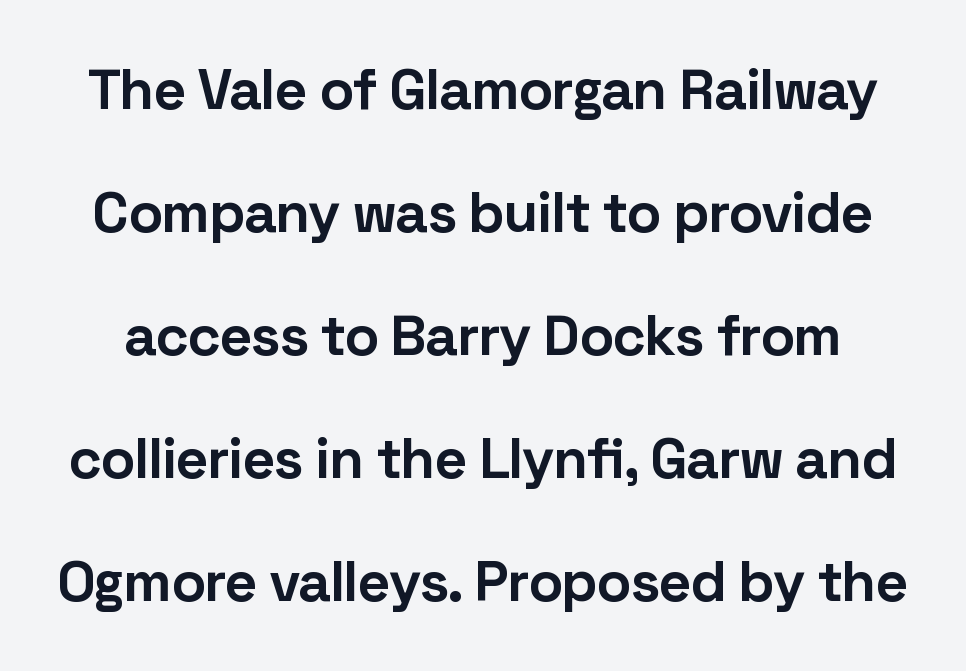
This is heavy type, rendered in bold. Leading: increased. Unlike a traditional serif, this face leaves its strokes unadorned. The letters advance in unequal steps, a hallmark of proportional type. The line texture is even and compact thanks to regular tracking. The type sits square on the baseline with zero lean.
